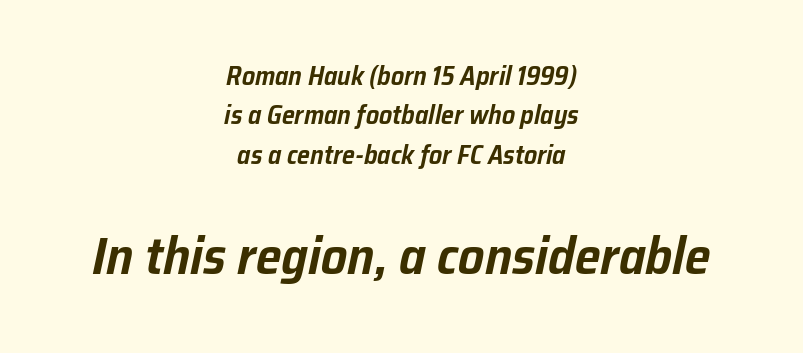
{"italic": "yes", "lean": "right", "slant_degrees": 12, "width": "normal", "stroke_contrast": "low", "x_height": "medium", "monospaced": "no", "underline": "no", "align": "center", "line_spacing": "normal", "line_spacing_ratio": 1.51, "letter_spacing": "normal", "letter_spacing_em": 0.0, "larger_block": "second", "size_ratio": 2.0, "glyph_px": 52}
